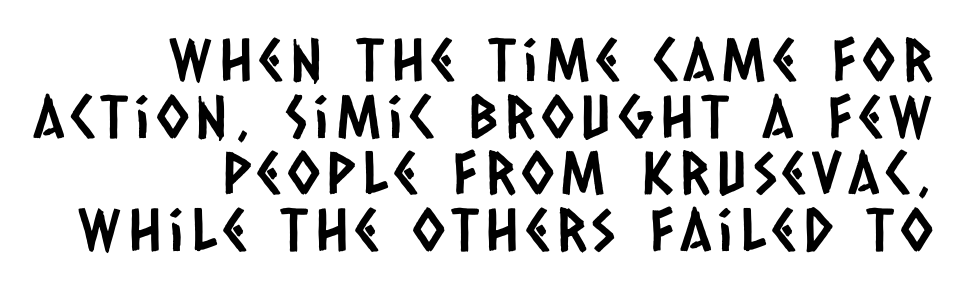
The image shows 59 px condensed sans-serif type; set right-aligned, tight line spacing (0.96x), not underlined; low stroke contrast and a large x-height.
